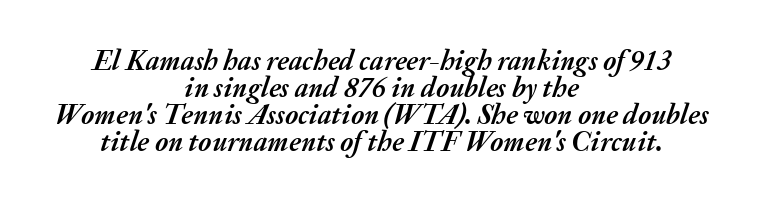
The image shows 28 px semibold type, italic (leaning right); set centered, tight line spacing (0.97x), normal letter spacing, not underlined; medium stroke contrast and a medium x-height.
